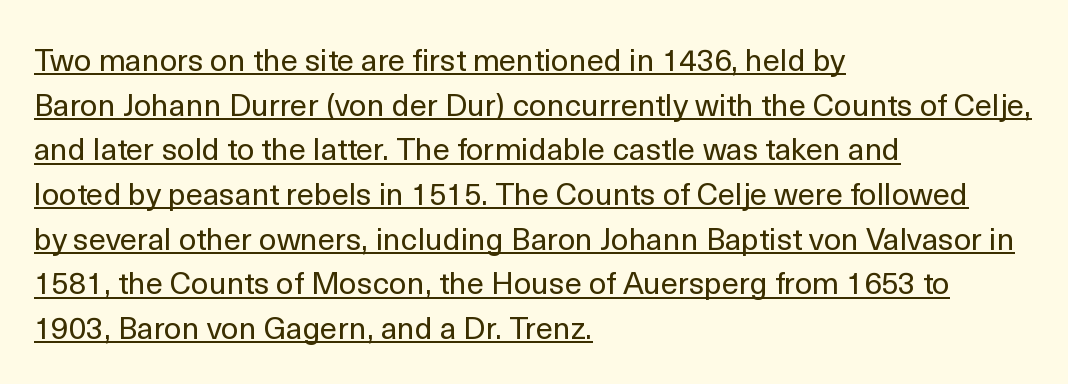
Successive baselines arrive at the customary interval. The passage is arranged the way most books set body copy — flush left. A baseline rule has been typeset under these characters. Think of a printed novel: that variable character pitch is what you see here.
